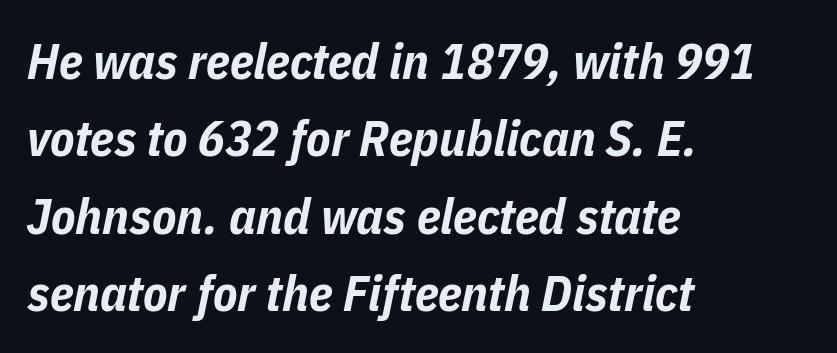
The image shows 50 px bold, condensed type, italic (leaning right); set left-aligned, normal line spacing (1.55x), normal letter spacing, not underlined; low stroke contrast and a medium x-height.
